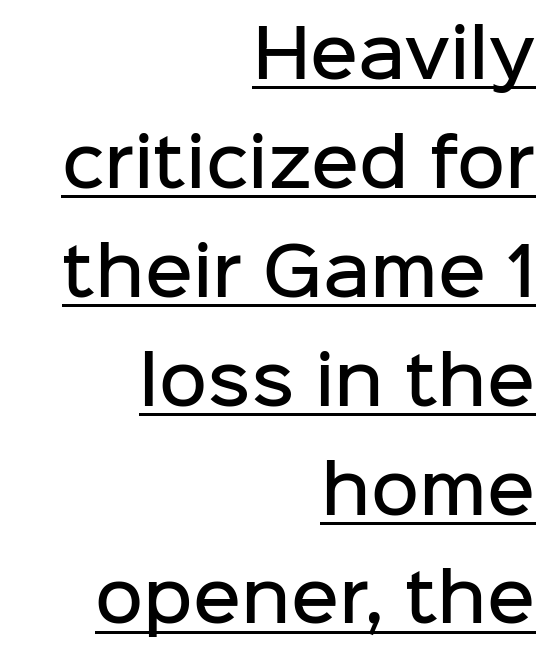
Q: Is the text bold? A: Semi-bold.
Q: Is the text italic (slanted)? A: No, it is upright.
Q: Is the typeface a serif or a sans-serif typeface? A: Sans-serif.
Q: Is the text underlined? A: Yes.
Q: How is the paragraph aligned? A: Right-aligned.
Q: Is the spacing between letters normal or unusually wide? A: Normal.
Q: Is the spacing between lines tight, normal or loose? A: Normal.
Q: Width (condensed, normal, or wide)? A: Normal.
Q: Stroke contrast? A: Low.
Q: x-height? A: Medium.
Q: Monospaced? A: No.
